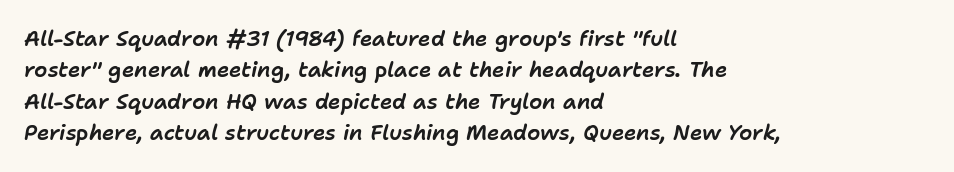
Underlining? Definitely not there. Notice how descenders clear the ascenders below comfortably — that's standard leading. The ragged edge is on the right, which tells us the setting is flush left. Default kerning and tracking; the words read as compact shapes. The whole block is typeset with a tilt.
